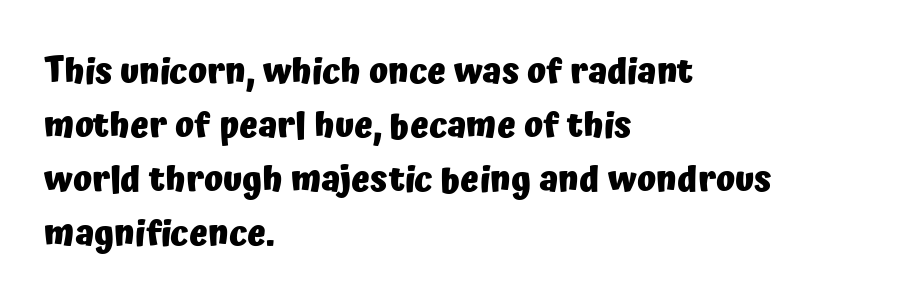
The image shows 35 px heavy sans-serif type, upright; set left-aligned, normal line spacing (1.54x), normal letter spacing, not underlined; low stroke contrast and a medium x-height.
